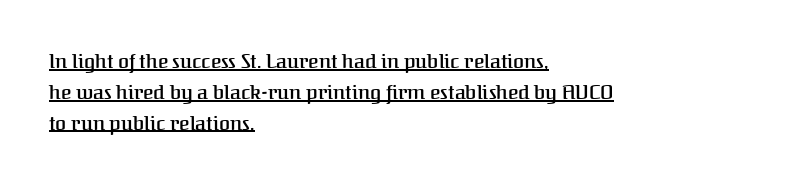
{"italic": "no", "bold": "semi", "underline": "yes", "align": "left", "line_spacing": "normal", "line_spacing_ratio": 1.54, "letter_spacing": "normal", "letter_spacing_em": 0.0, "glyph_px": 20}
